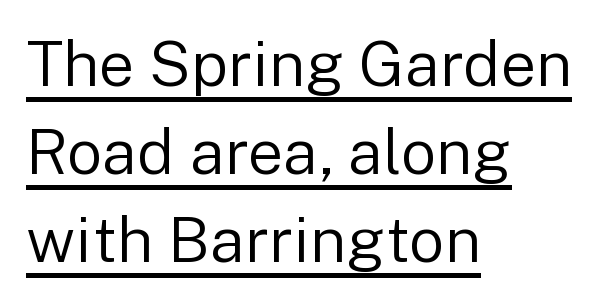
The rendering anchors every line to the left-hand side. Like a heading marked for emphasis, these lines bear an underscore. What kind of face is this? One without serifs — a sans. Notice how the stems are strictly vertical — no italics here. Each new line begins a customary step beneath the previous one. The face used here is rendered with its standard letterfit.
